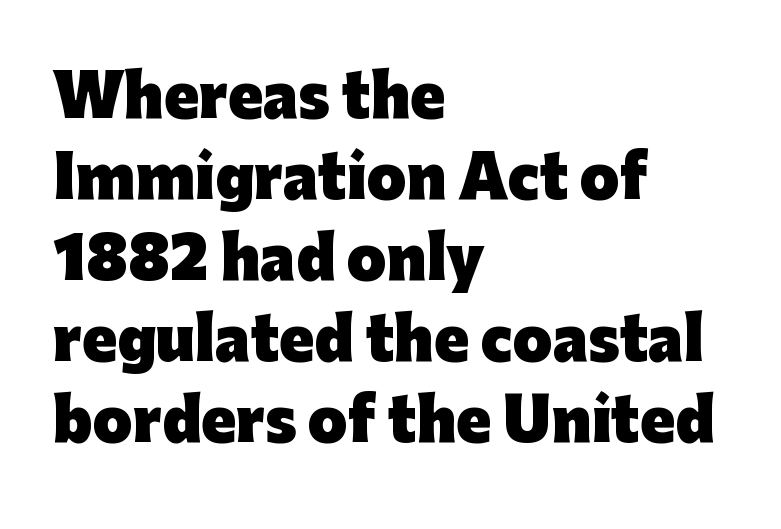
The image shows 57 px heavy sans-serif type, upright; set left-aligned, normal line spacing (1.42x), normal letter spacing, not underlined; low stroke contrast and a medium x-height.
